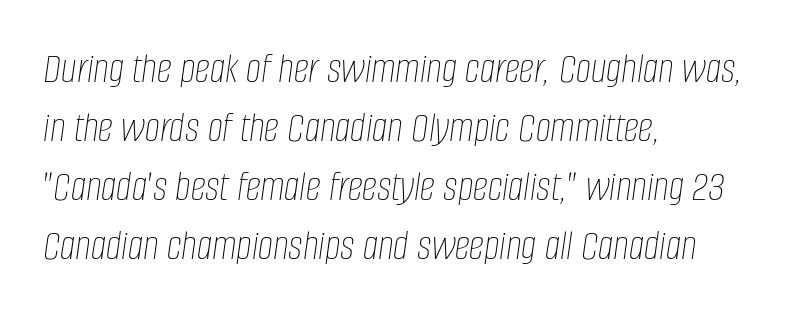
The image shows 43 px thin, condensed type, italic (leaning right); set left-aligned, normal line spacing (1.37x), normal letter spacing, not underlined; low stroke contrast and a large x-height.
